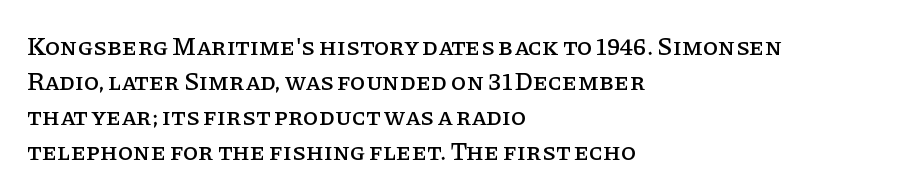
{"italic": "no", "underline": "no", "align": "left", "line_spacing": "normal", "line_spacing_ratio": 1.4, "letter_spacing": "normal", "letter_spacing_em": 0.0, "glyph_px": 25}
